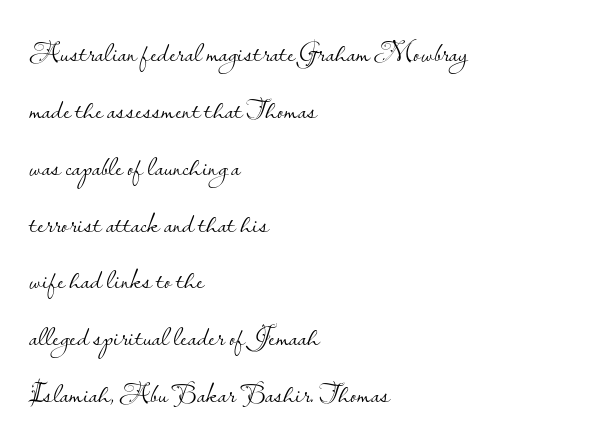
The image shows 29 px light sans-serif type; set left-aligned, loose line spacing (1.96x), normal letter spacing, not underlined; low stroke contrast and a small x-height.
